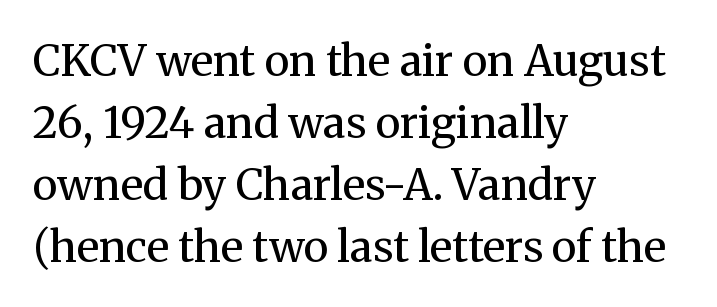
Q: Is the text bold? A: No.
Q: Is the text italic (slanted)? A: No, it is upright.
Q: Is the typeface a serif or a sans-serif typeface? A: Serif.
Q: Is the text underlined? A: No.
Q: How is the paragraph aligned? A: Left-aligned.
Q: Is the spacing between letters normal or unusually wide? A: Normal.
Q: Is the spacing between lines tight, normal or loose? A: Normal.
Q: Width (condensed, normal, or wide)? A: Normal.
Q: Stroke contrast? A: Medium.
Q: x-height? A: Medium.
Q: Monospaced? A: No.
